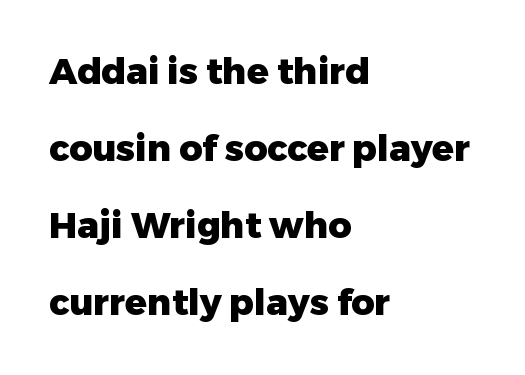
The image shows 36 px heavy sans-serif type, upright; set left-aligned, loose line spacing (2.14x), normal letter spacing, not underlined; low stroke contrast and a medium x-height.
